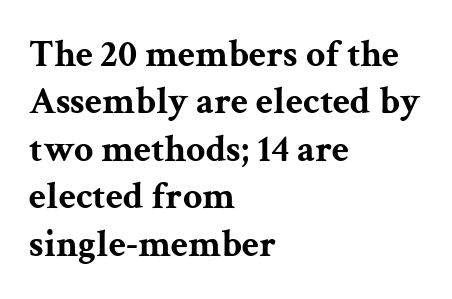
The image shows 38 px bold, wide serif type, upright; set left-aligned, normal line spacing (1.25x), normal letter spacing, not underlined; medium stroke contrast and a medium x-height.
